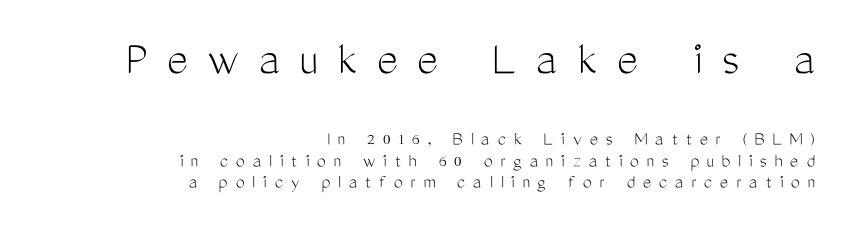
The image shows 50 px light, condensed sans-serif type, upright; set right-aligned, tight line spacing (1.07x), unusually wide letter spacing (+0.38 em), not underlined; the first (top) block is 2.5x larger; medium stroke contrast and a medium x-height.
